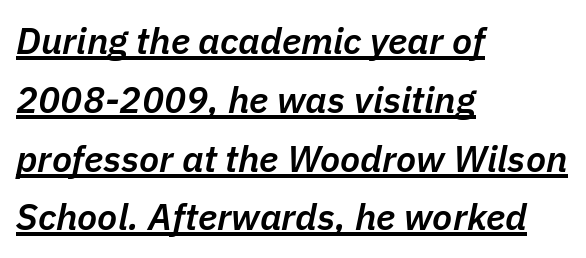
{"italic": "yes", "lean": "right", "slant_degrees": 11, "bold": "semi", "weight": "semibold", "width": "normal", "stroke_contrast": "low", "x_height": "medium", "monospaced": "no", "underline": "yes", "align": "left", "line_spacing": "normal", "line_spacing_ratio": 1.59, "letter_spacing": "normal", "letter_spacing_em": 0.0, "glyph_px": 37}
